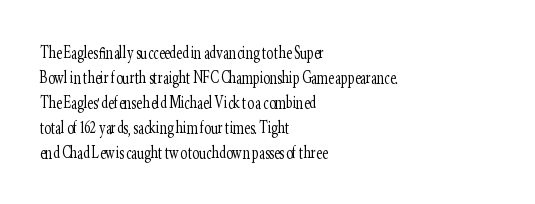
The image shows 20 px text type, upright; set left-aligned, normal line spacing (1.25x), normal letter spacing, not underlined.
